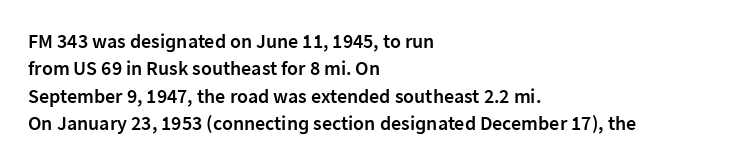
The image shows 20 px text type, upright; set left-aligned, normal line spacing (1.37x), normal letter spacing, not underlined.
